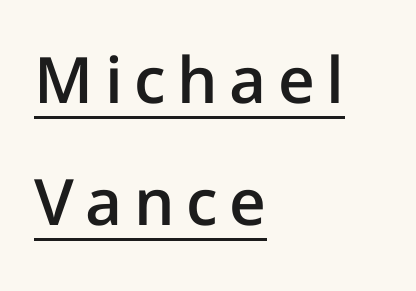
Q: Is the text bold? A: Semi-bold.
Q: Is the text italic (slanted)? A: No, it is upright.
Q: Is the typeface a serif or a sans-serif typeface? A: Sans-serif.
Q: Is the text underlined? A: Yes.
Q: How is the paragraph aligned? A: Left-aligned.
Q: Is the spacing between lines tight, normal or loose? A: Loose.
Q: Width (condensed, normal, or wide)? A: Normal.
Q: Stroke contrast? A: Low.
Q: x-height? A: Medium.
Q: Monospaced? A: No.
